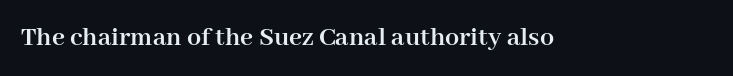
The image shows 28 px semibold serif type, upright; set normal letter spacing, not underlined; high stroke contrast and a medium x-height.
